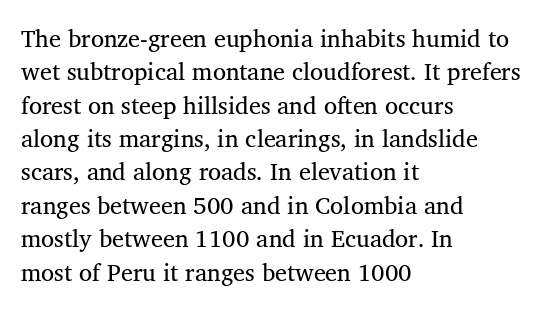
The letterforms sit at book weight or below. Posture: straight, roman, zero tilt. Tracking value appears to be zero — textbook default spacing. The passage shown stacks its lines at a standard gap. Is the block centered? No — it sits flush against the left margin. The foot of each line stays bare and open.
